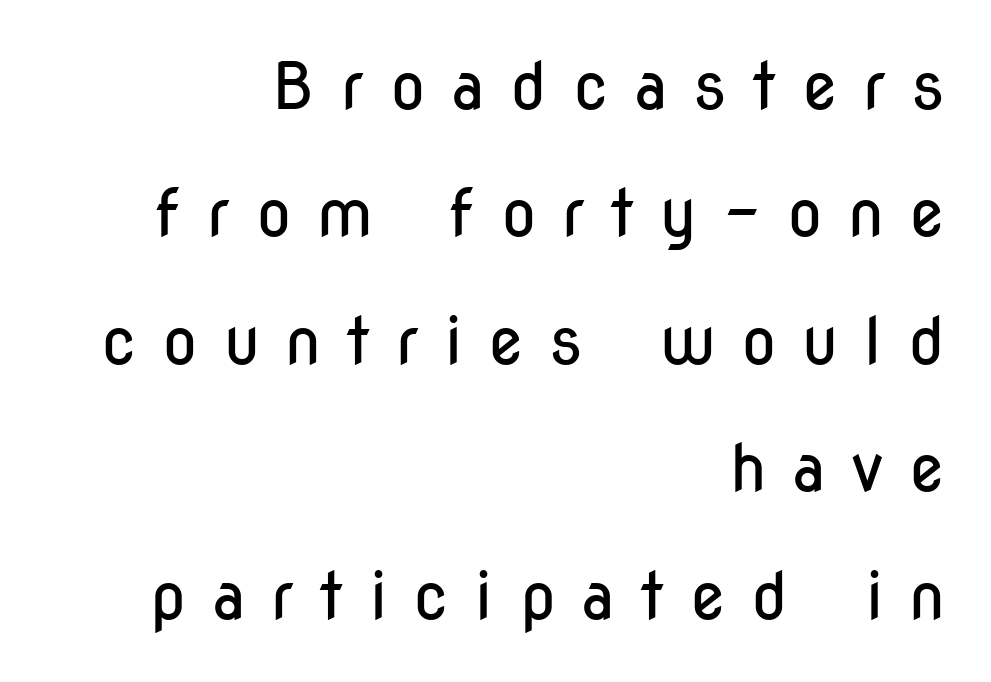
{"serif": "no", "italic": "no", "bold": "no", "weight": "regular", "width": "condensed", "stroke_contrast": "low", "x_height": "medium", "monospaced": "no", "underline": "no", "align": "right", "line_spacing": "loose", "line_spacing_ratio": 1.96, "letter_spacing": "wide", "letter_spacing_em": 0.39, "glyph_px": 65}
